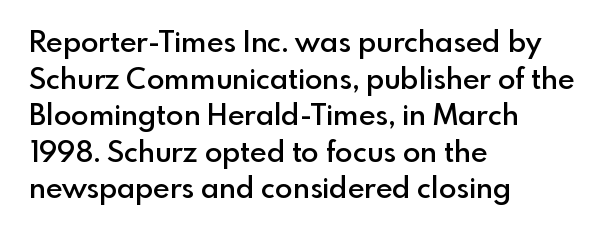
Honestly, the row spacing looks completely unremarkable. A roman cut, with each character standing at attention. Nothing sits at the stroke ends, so this counts as sans-serif. A clean baseline with only descenders dipping below it. Slightly chunky letters — semibold, I'd say, not full bold. The text block is weighted toward the left margin, trailing off unevenly rightward.
